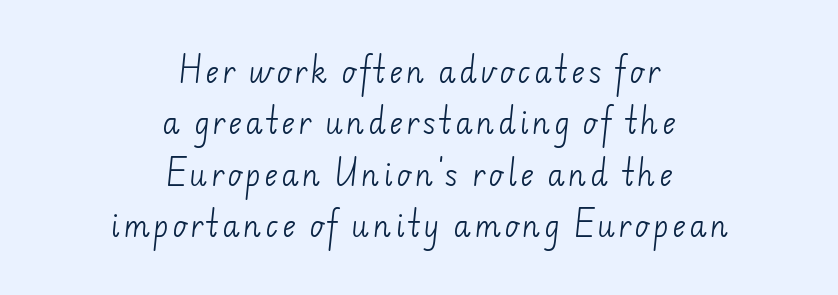
{"serif": "no", "bold": "no", "weight": "light", "width": "normal", "stroke_contrast": "low", "x_height": "small", "monospaced": "no", "underline": "no", "align": "center", "line_spacing_ratio": 1.77, "glyph_px": 29}
